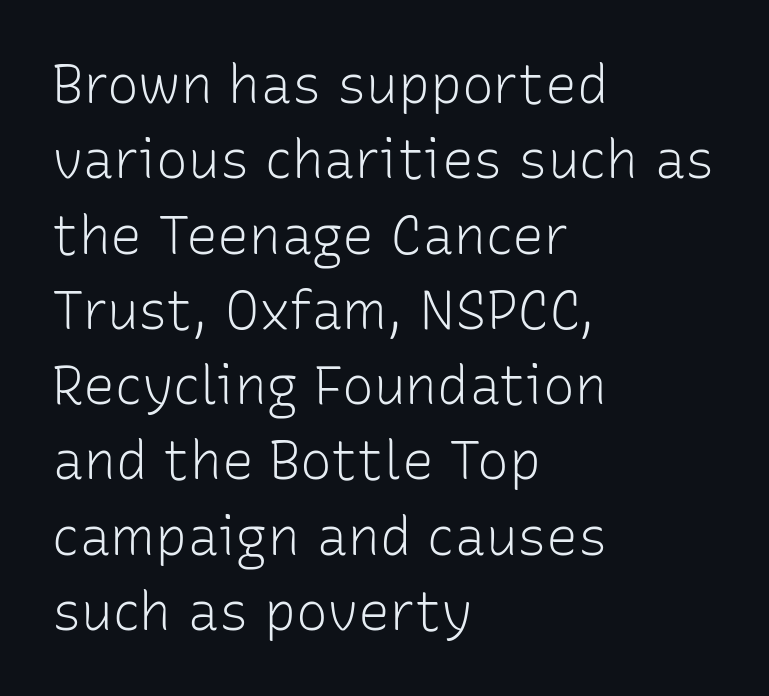
These lines are rendered in a variable-pitch font. Horizontally, the lines are justified to the leading edge only. The typeface chosen for these lines omits serifs. Lines of text with bare space underneath. Think standard paragraph weight, or any step lighter than that.
